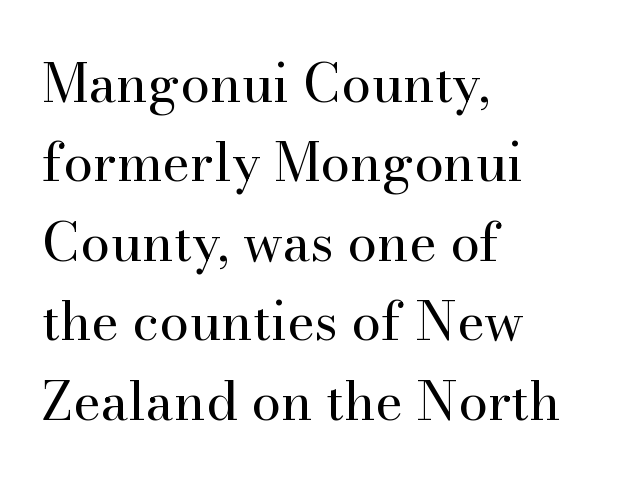
{"serif": "yes", "italic": "no", "bold": "no", "weight": "regular", "width": "normal", "stroke_contrast": "high", "x_height": "small", "monospaced": "no", "underline": "no", "align": "left", "line_spacing": "normal", "line_spacing_ratio": 1.5, "letter_spacing": "normal", "letter_spacing_em": 0.0, "glyph_px": 53}
